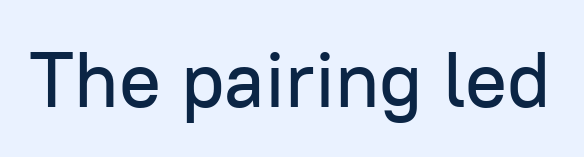
The space directly below the letters is spotless. Serif or sans? Sans — the stroke terminals are bare. The specimen reads as upright at a glance. The letters advance in unequal steps, a hallmark of proportional type. Inter-character spacing is left at the font's built-in metrics.
